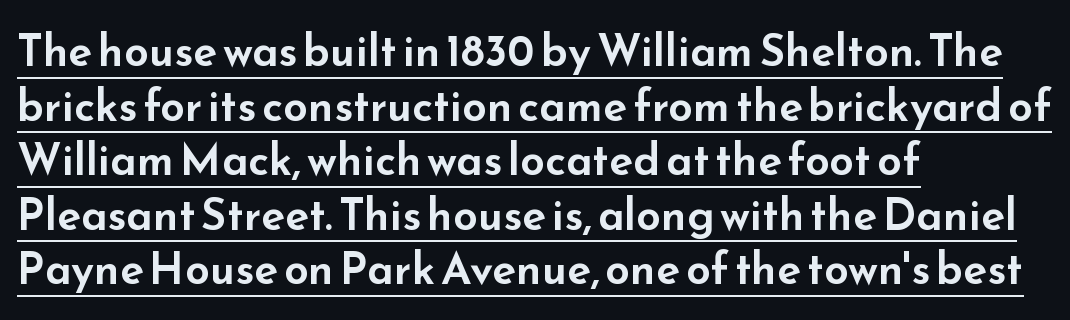
The image shows 44 px wide sans-serif type, upright; set left-aligned, line spacing 1.24x, normal letter spacing, underlined; low stroke contrast and a small x-height.
